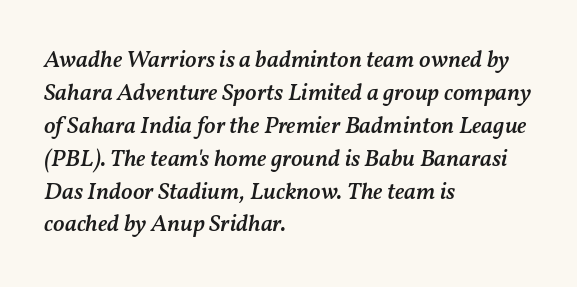
Nobody drew a line under any word here. A typesetter would call this zero additional tracking. The face used here is a semibold: visibly heavier than regular, lighter than bold. Regarding leading, the lines here are spaced in the standard way.
